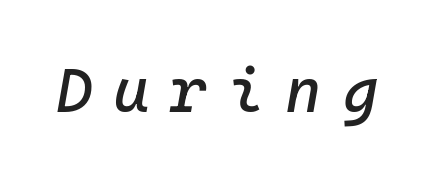
Q: Is the text italic (slanted)? A: Yes, it leans right by about 10 degrees.
Q: Is the text underlined? A: No.
Q: Is the spacing between letters normal or unusually wide? A: Unusually wide.
Q: Width (condensed, normal, or wide)? A: Normal.
Q: Stroke contrast? A: Low.
Q: x-height? A: Medium.
